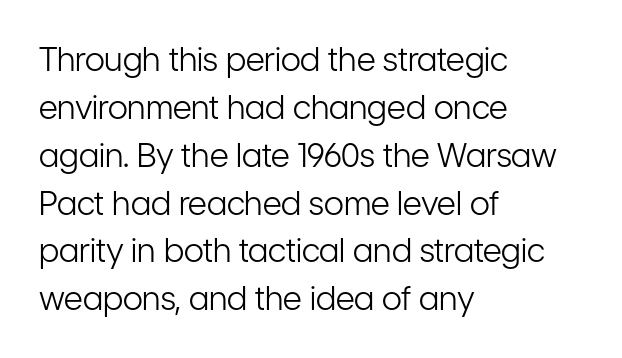
The designer went with a sans here, leaving each stem footless. Is the letter spacing exaggerated? No — it looks like the ordinary default. One-word summary of the alignment: left. On a weight scale, this lands at 450 or below. Does the lettering tilt? It doesn't — this is upright.
